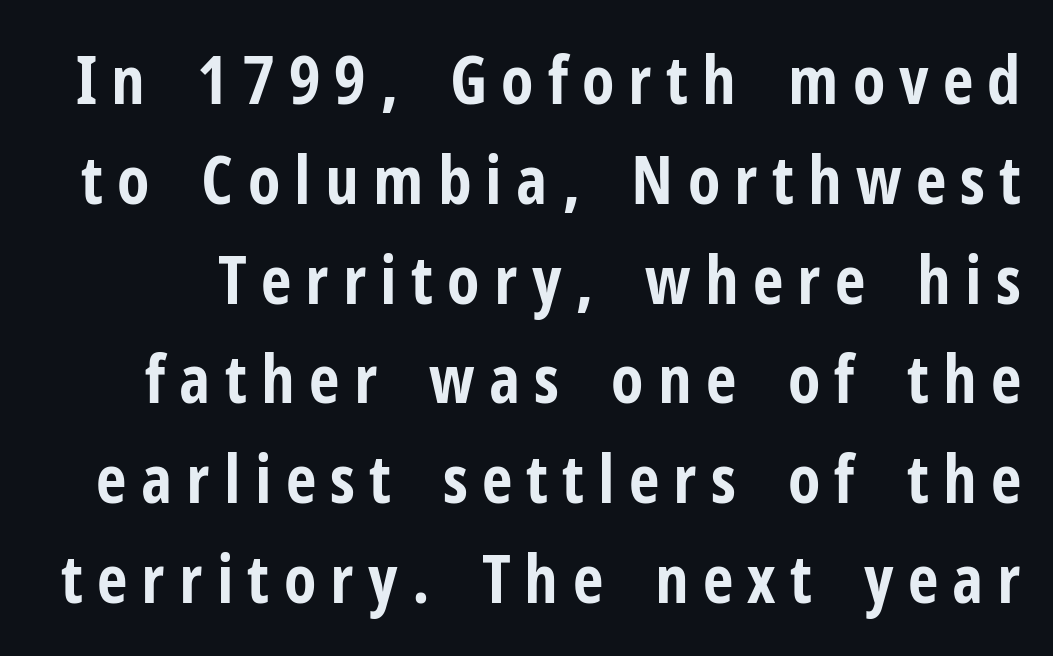
The font family rendered here belongs to the sans-serif group. The gaps between neighbouring characters are conspicuously large. I'd describe the lettering as bold — thick and assertive. Spacing verdict: proportional, widths tailored to each character.
